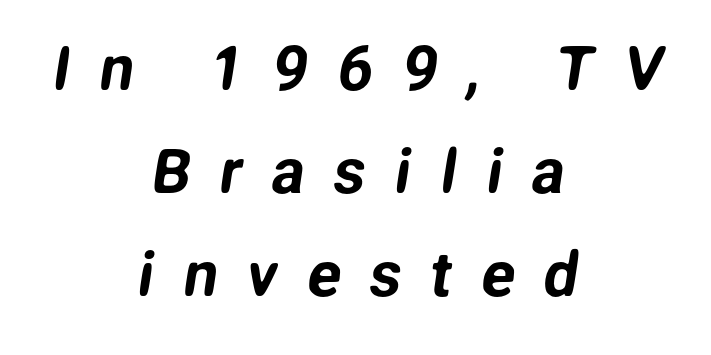
A normal amount of white space separates one row of letters from the next. The zone under the glyphs is completely vacant. The font family rendered here belongs to the sans-serif group. Tracking value appears strongly positive — letters spread wide. Note the varied advance widths — an 'i' is clearly narrower than an 'm'.
